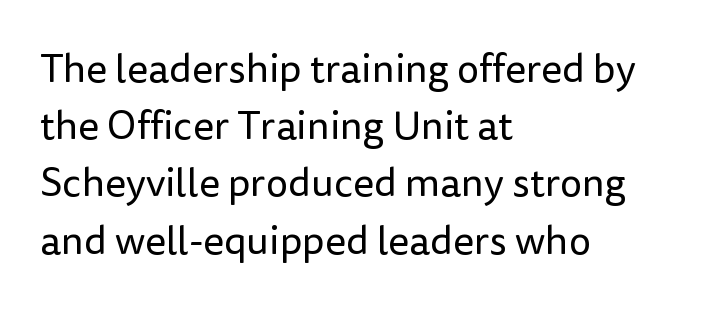
Q: Is the text bold? A: No.
Q: Is the text italic (slanted)? A: No, it is upright.
Q: Is the typeface a serif or a sans-serif typeface? A: Sans-serif.
Q: Is the text underlined? A: No.
Q: How is the paragraph aligned? A: Left-aligned.
Q: Is the spacing between letters normal or unusually wide? A: Normal.
Q: Is the spacing between lines tight, normal or loose? A: Normal.
Q: Width (condensed, normal, or wide)? A: Normal.
Q: Stroke contrast? A: Low.
Q: x-height? A: Medium.
Q: Monospaced? A: No.
